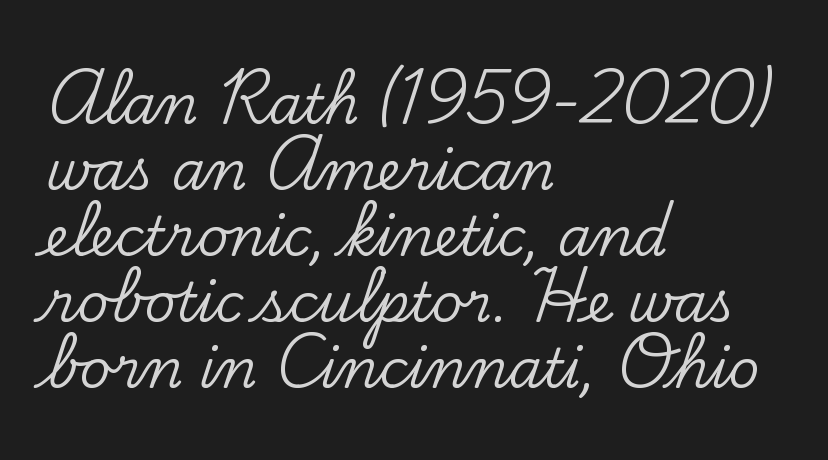
Q: Is the text italic (slanted)? A: Yes.
Q: Is the typeface a serif or a sans-serif typeface? A: Serif.
Q: Is the text underlined? A: No.
Q: How is the paragraph aligned? A: Left-aligned.
Q: Is the spacing between letters normal or unusually wide? A: Normal.
Q: Width (condensed, normal, or wide)? A: Normal.
Q: Stroke contrast? A: Low.
Q: x-height? A: Small.
Q: Monospaced? A: No.
